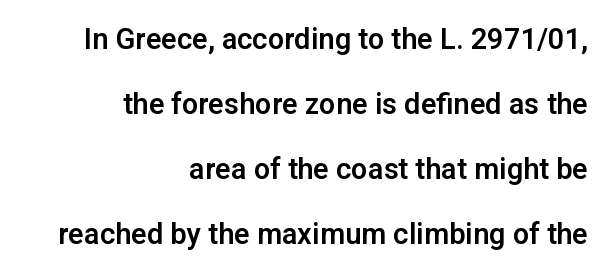
{"serif": "no", "italic": "no", "width": "normal", "stroke_contrast": "low", "x_height": "medium", "monospaced": "no", "underline": "no", "align": "right", "line_spacing": "loose", "line_spacing_ratio": 2.24, "letter_spacing": "normal", "letter_spacing_em": 0.0, "glyph_px": 29}
